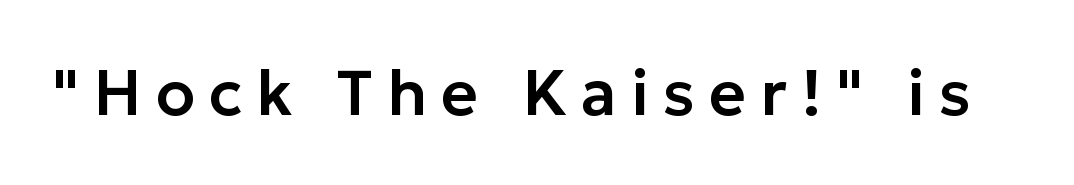
The image shows 64 px sans-serif type, upright; set unusually wide letter spacing (+0.22 em), not underlined; low stroke contrast and a medium x-height.
